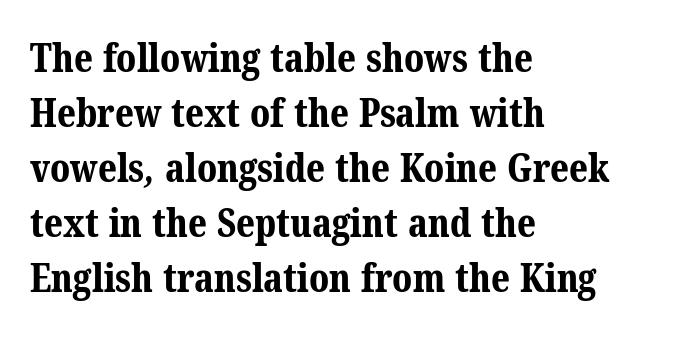
In terms of letterspacing, this is plain default setting. In terms of leading, this rendering sits right in the middle. Words float on clear page, feet unadorned. Compared with an ordinary text face, these strokes are far heavier — a full bold. The font family rendered here belongs to the serif group. Is this a fixed-width face? No — the glyphs have proportional, varying widths.
